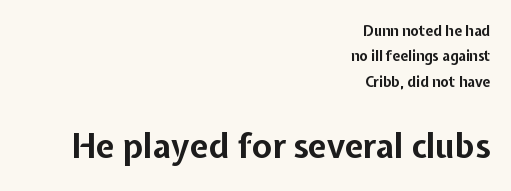
Q: Is the text bold? A: Yes.
Q: Is the text italic (slanted)? A: No, it is upright.
Q: Is the typeface a serif or a sans-serif typeface? A: Sans-serif.
Q: Is the text underlined? A: No.
Q: How is the paragraph aligned? A: Right-aligned.
Q: Is the spacing between letters normal or unusually wide? A: Normal.
Q: Which block of text is set in a larger size, the first (top) or the second (bottom)? A: The second (bottom) one.
Q: Width (condensed, normal, or wide)? A: Normal.
Q: Stroke contrast? A: Low.
Q: x-height? A: Medium.
Q: Monospaced? A: No.
